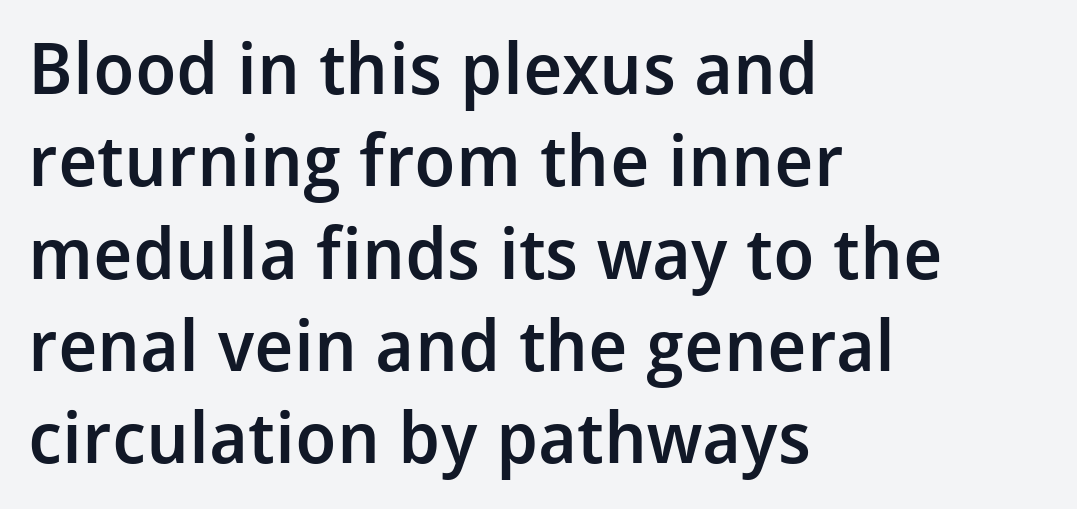
Q: Is the text bold? A: Semi-bold.
Q: Is the text italic (slanted)? A: No, it is upright.
Q: Is the typeface a serif or a sans-serif typeface? A: Sans-serif.
Q: Is the text underlined? A: No.
Q: How is the paragraph aligned? A: Left-aligned.
Q: Is the spacing between letters normal or unusually wide? A: Normal.
Q: Is the spacing between lines tight, normal or loose? A: Normal.
Q: Width (condensed, normal, or wide)? A: Normal.
Q: Stroke contrast? A: Low.
Q: x-height? A: Medium.
Q: Monospaced? A: No.
